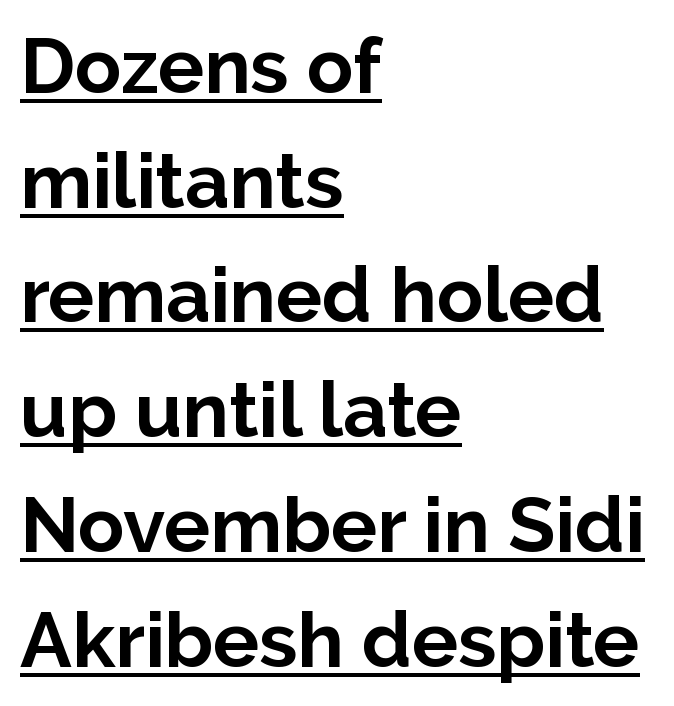
The image shows 77 px bold sans-serif type, upright; set left-aligned, normal line spacing (1.49x), normal letter spacing, underlined; low stroke contrast and a medium x-height.
